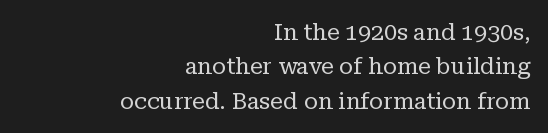
The string is rendered with underlining switched off. Tracking here is standard; glyphs follow each other at the usual distance. This is not heavy type; no bold has been used. The passage is arranged like a letterhead date or caption credit — flush right. The specimen reads as upright at a glance. Notice how descenders clear the ascenders below comfortably — that's standard leading.
